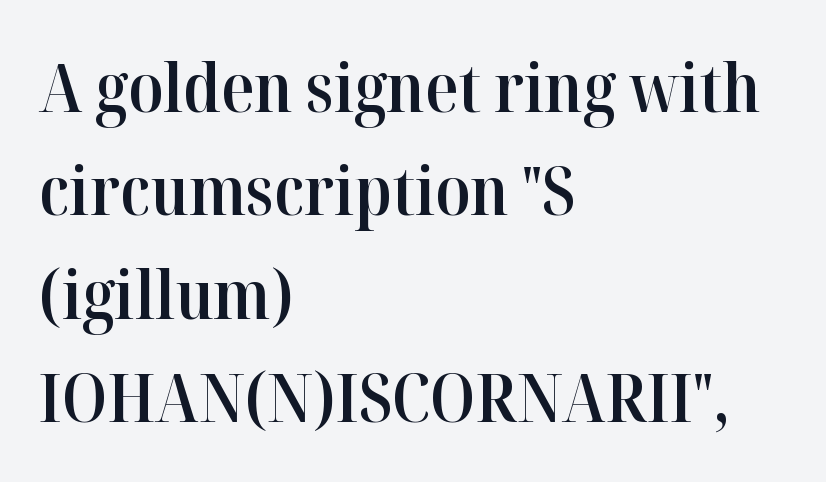
Q: Is the text bold? A: Semi-bold.
Q: Is the text italic (slanted)? A: No, it is upright.
Q: Is the typeface a serif or a sans-serif typeface? A: Serif.
Q: Is the text underlined? A: No.
Q: How is the paragraph aligned? A: Left-aligned.
Q: Is the spacing between letters normal or unusually wide? A: Normal.
Q: Is the spacing between lines tight, normal or loose? A: Normal.
Q: Width (condensed, normal, or wide)? A: Normal.
Q: Stroke contrast? A: High.
Q: x-height? A: Medium.
Q: Monospaced? A: No.
